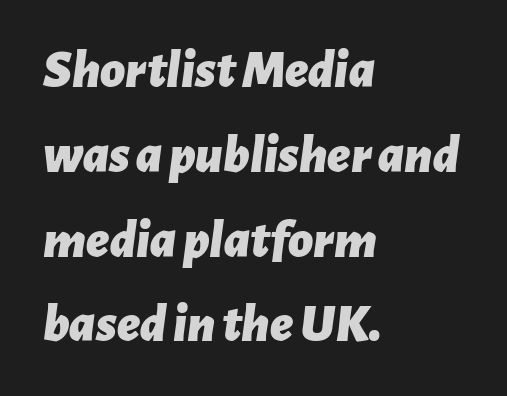
{"italic": "yes", "lean": "right", "slant_degrees": 7, "bold": "yes", "weight": "bold", "width": "normal", "stroke_contrast": "low", "x_height": "medium", "monospaced": "no", "underline": "no", "align": "left", "line_spacing": "normal", "line_spacing_ratio": 1.57, "letter_spacing": "normal", "letter_spacing_em": 0.0, "glyph_px": 54}
